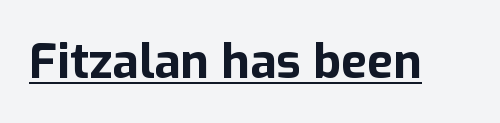
Q: Is the text bold? A: Yes.
Q: Is the text italic (slanted)? A: No, it is upright.
Q: Is the typeface a serif or a sans-serif typeface? A: Sans-serif.
Q: Is the text underlined? A: Yes.
Q: Is the spacing between letters normal or unusually wide? A: Normal.
Q: Width (condensed, normal, or wide)? A: Normal.
Q: Stroke contrast? A: Low.
Q: x-height? A: Medium.
Q: Monospaced? A: No.
